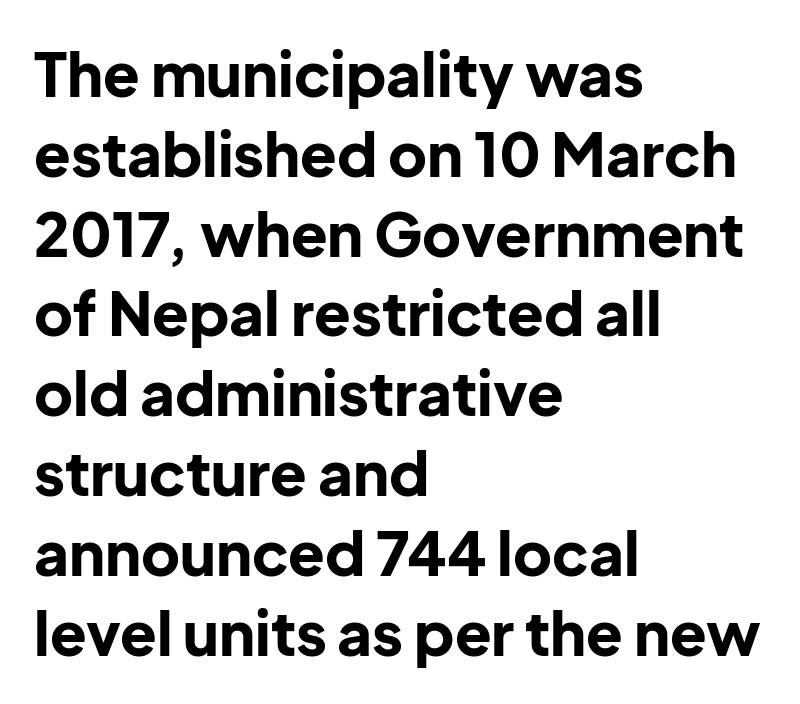
{"serif": "no", "italic": "no", "bold": "yes", "weight": "bold", "width": "normal", "stroke_contrast": "low", "x_height": "medium", "monospaced": "no", "underline": "no", "align": "left", "line_spacing": "normal", "line_spacing_ratio": 1.33, "letter_spacing": "normal", "letter_spacing_em": 0.0, "glyph_px": 60}
